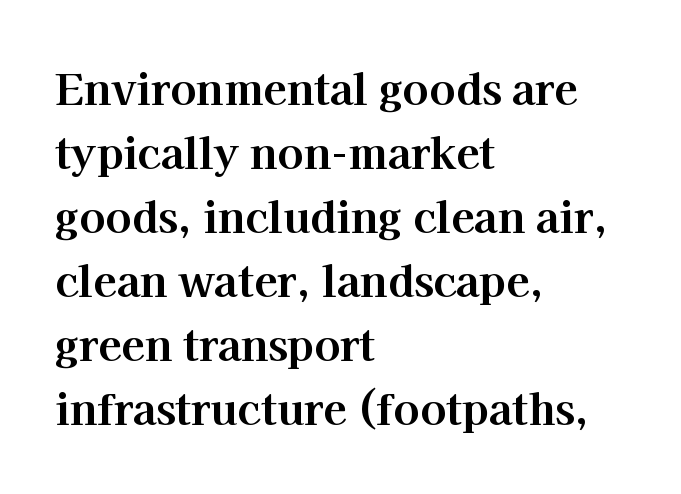
{"serif": "yes", "italic": "no", "bold": "yes", "weight": "bold", "width": "normal", "stroke_contrast": "high", "x_height": "medium", "monospaced": "no", "underline": "no", "align": "left", "line_spacing": "normal", "line_spacing_ratio": 1.49, "letter_spacing": "normal", "letter_spacing_em": 0.0, "glyph_px": 43}
